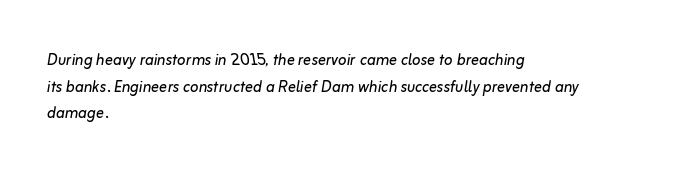
{"italic": "yes", "lean": "right", "slant_degrees": 10, "bold": "no", "underline": "no", "align": "left", "line_spacing": "normal", "line_spacing_ratio": 1.33, "letter_spacing": "normal", "letter_spacing_em": 0.0, "glyph_px": 20}
